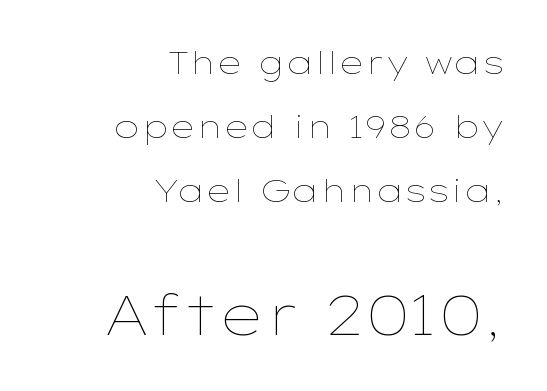
The image shows 56 px thin, wide type, upright; set right-aligned, loose line spacing (2.0x), normal letter spacing, not underlined; the second (bottom) block is 1.75x larger; low stroke contrast and a medium x-height.
